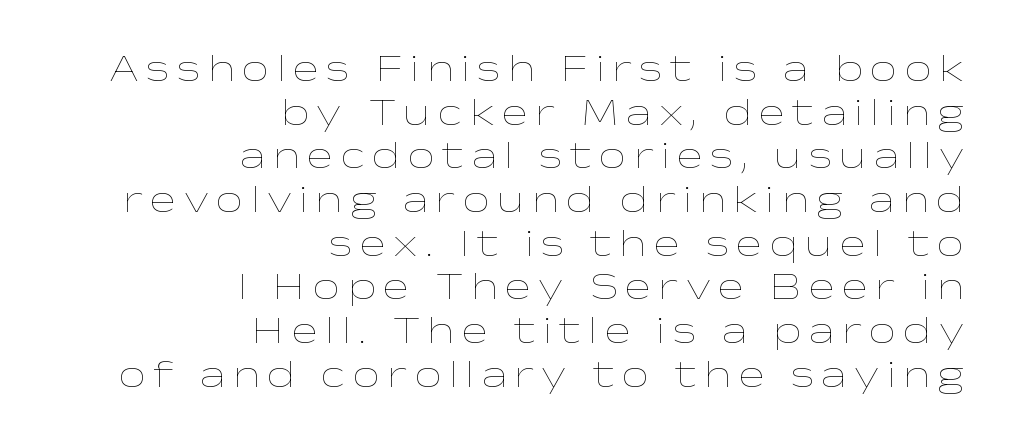
The image shows 39 px thin, wide type, upright; set right-aligned, tight line spacing (1.12x), not underlined; low stroke contrast and a medium x-height.
